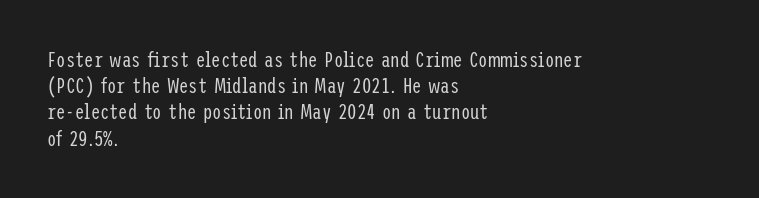
{"italic": "no", "bold": "no", "underline": "no", "align": "left", "line_spacing": "normal", "line_spacing_ratio": 1.25, "letter_spacing": "normal", "letter_spacing_em": 0.0, "glyph_px": 21}
